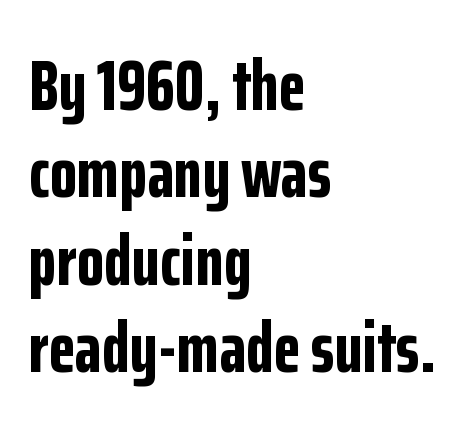
The passage shown has conventional tracking throughout. The letters advance in unequal steps, a hallmark of proportional type. Horizontal alignment here is leftward, the default for most running prose. Is the type bold? Yes — the strokes are clearly thick and heavy. Typographically, this falls in the sans-serif category. Style check: upright.
